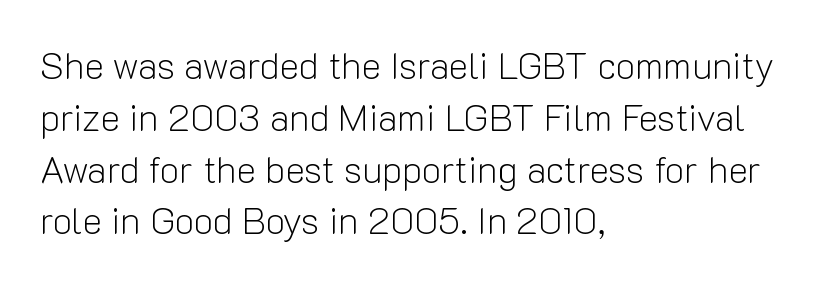
Q: Is the text bold? A: No.
Q: Is the text italic (slanted)? A: No, it is upright.
Q: Is the typeface a serif or a sans-serif typeface? A: Sans-serif.
Q: Is the text underlined? A: No.
Q: How is the paragraph aligned? A: Left-aligned.
Q: Is the spacing between letters normal or unusually wide? A: Normal.
Q: Is the spacing between lines tight, normal or loose? A: Normal.
Q: Width (condensed, normal, or wide)? A: Normal.
Q: Stroke contrast? A: Low.
Q: x-height? A: Medium.
Q: Monospaced? A: No.
